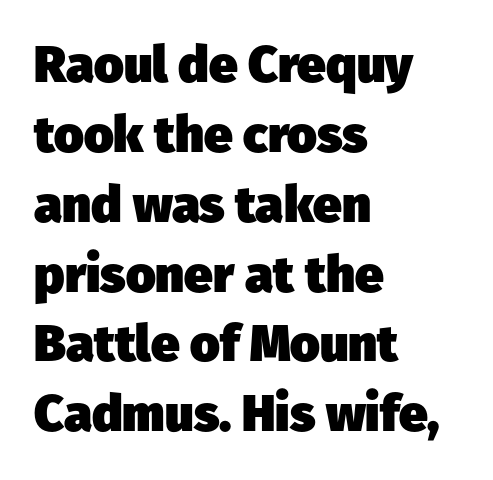
Q: Is the text bold? A: Yes.
Q: Is the typeface a serif or a sans-serif typeface? A: Sans-serif.
Q: Is the text underlined? A: No.
Q: How is the paragraph aligned? A: Left-aligned.
Q: Is the spacing between letters normal or unusually wide? A: Normal.
Q: Is the spacing between lines tight, normal or loose? A: Normal.
Q: Width (condensed, normal, or wide)? A: Normal.
Q: Stroke contrast? A: Low.
Q: x-height? A: Medium.
Q: Monospaced? A: No.
